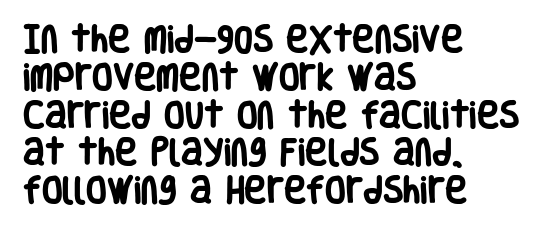
The image shows 30 px heavy, condensed sans-serif type, upright; set left-aligned, normal line spacing (1.26x), normal letter spacing, not underlined; low stroke contrast and a large x-height.
